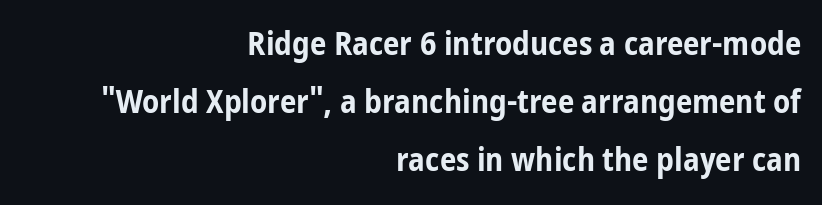
Q: Is the text bold? A: Yes.
Q: Is the text italic (slanted)? A: No, it is upright.
Q: Is the typeface a serif or a sans-serif typeface? A: Sans-serif.
Q: Is the text underlined? A: No.
Q: How is the paragraph aligned? A: Right-aligned.
Q: Is the spacing between letters normal or unusually wide? A: Normal.
Q: Width (condensed, normal, or wide)? A: Condensed.
Q: Stroke contrast? A: Low.
Q: x-height? A: Medium.
Q: Monospaced? A: No.
